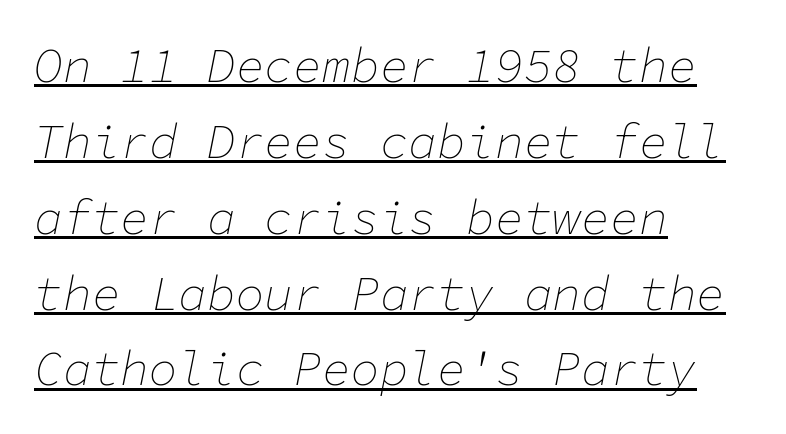
Q: Is the text bold? A: No.
Q: Is the text italic (slanted)? A: Yes, it leans right by about 11 degrees.
Q: Is the text underlined? A: Yes.
Q: How is the paragraph aligned? A: Left-aligned.
Q: Is the spacing between letters normal or unusually wide? A: Normal.
Q: Is the spacing between lines tight, normal or loose? A: Normal.
Q: Width (condensed, normal, or wide)? A: Normal.
Q: Stroke contrast? A: Low.
Q: x-height? A: Medium.
Q: Monospaced? A: Yes.
